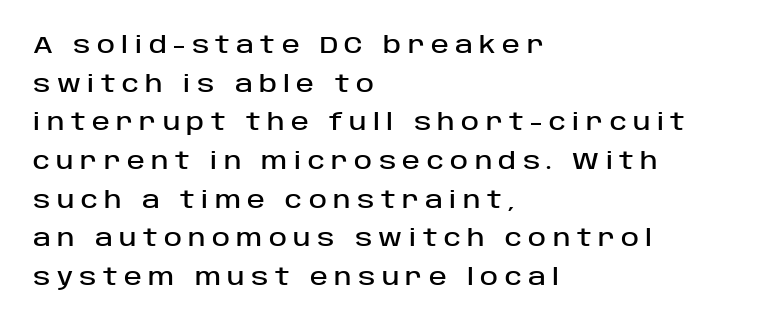
{"italic": "no", "underline": "no", "align": "left", "line_spacing": "normal", "line_spacing_ratio": 1.61, "letter_spacing": "wide", "letter_spacing_em": 0.27, "glyph_px": 24}
